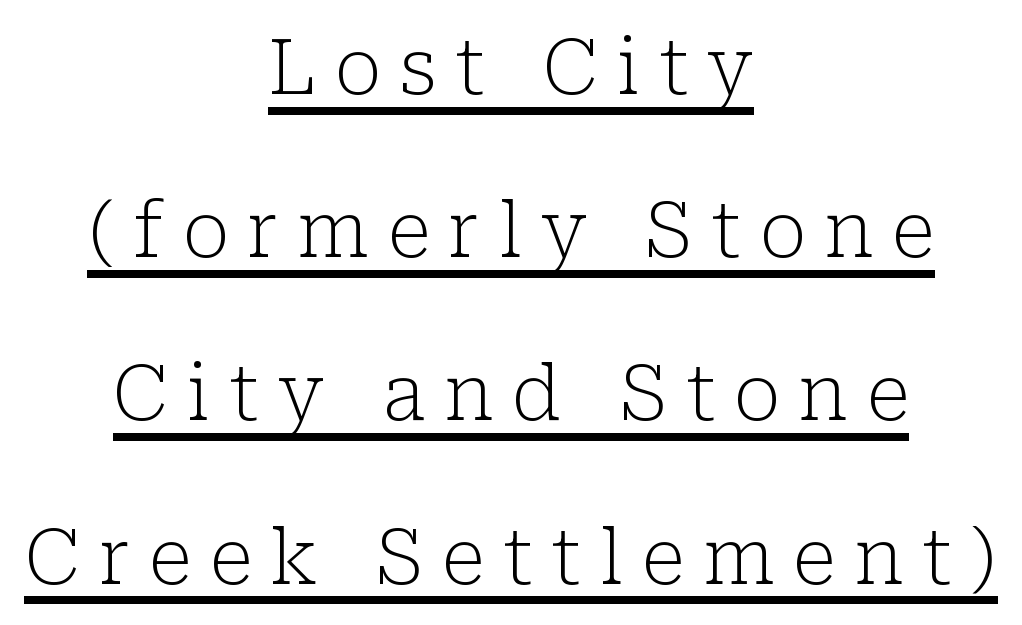
{"serif": "yes", "italic": "no", "bold": "no", "weight": "light", "width": "normal", "stroke_contrast": "low", "x_height": "medium", "monospaced": "no", "underline": "yes", "align": "center", "line_spacing": "loose", "line_spacing_ratio": 2.12, "letter_spacing": "wide", "letter_spacing_em": 0.24, "glyph_px": 77}
